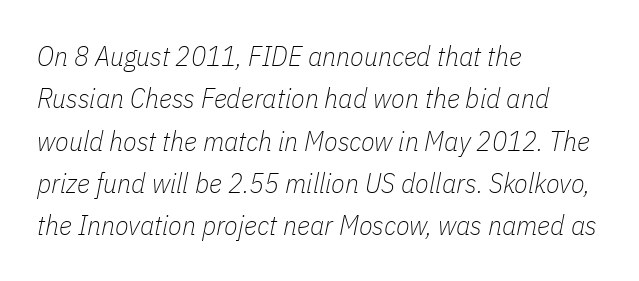
Q: Is the text bold? A: No.
Q: Is the text italic (slanted)? A: Yes, it leans right by about 11 degrees.
Q: Is the text underlined? A: No.
Q: How is the paragraph aligned? A: Left-aligned.
Q: Is the spacing between letters normal or unusually wide? A: Normal.
Q: Is the spacing between lines tight, normal or loose? A: Normal.
Q: Width (condensed, normal, or wide)? A: Condensed.
Q: Stroke contrast? A: Low.
Q: x-height? A: Medium.
Q: Monospaced? A: No.
